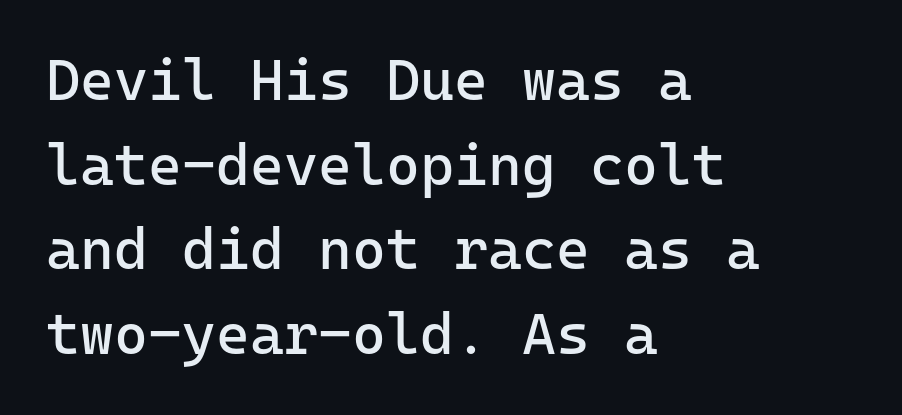
Q: Is the text bold? A: No.
Q: Is the text italic (slanted)? A: No, it is upright.
Q: Is the typeface a serif or a sans-serif typeface? A: Sans-serif.
Q: Is the text underlined? A: No.
Q: How is the paragraph aligned? A: Left-aligned.
Q: Is the spacing between letters normal or unusually wide? A: Normal.
Q: Is the spacing between lines tight, normal or loose? A: Normal.
Q: Width (condensed, normal, or wide)? A: Normal.
Q: Stroke contrast? A: Low.
Q: x-height? A: Medium.
Q: Monospaced? A: Yes.
